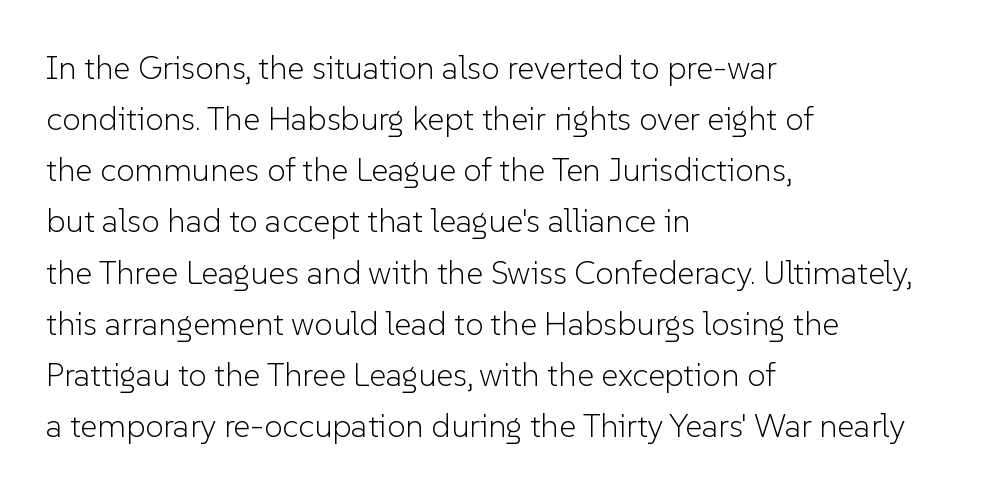
The image shows 33 px light sans-serif type, upright; set left-aligned, normal line spacing (1.55x), normal letter spacing, not underlined; low stroke contrast and a medium x-height.
